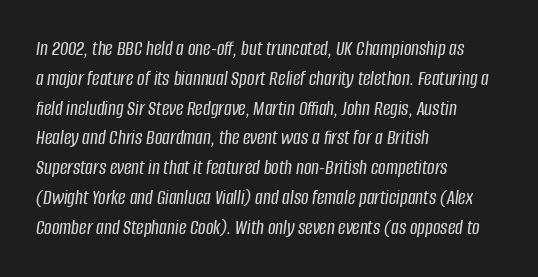
{"italic": "yes", "lean": "right", "slant_degrees": 8, "underline": "no", "align": "left", "line_spacing": "normal", "line_spacing_ratio": 1.42, "letter_spacing": "normal", "letter_spacing_em": 0.0, "glyph_px": 21}
